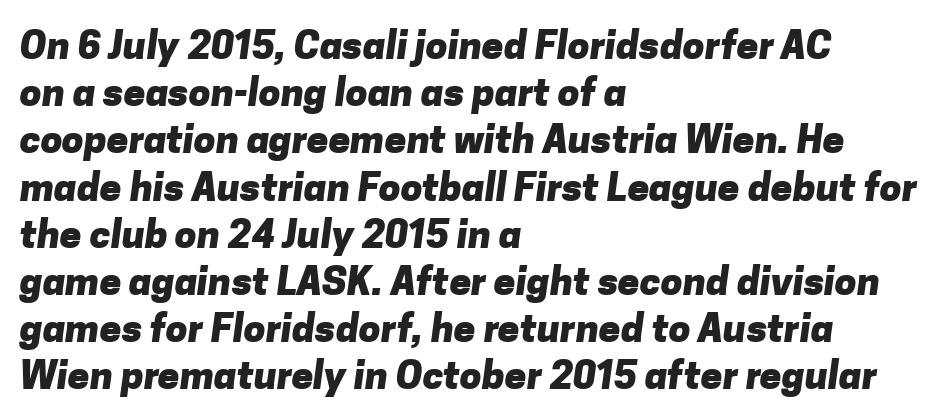
Descenders are the only things crossing below the line. Caption: standard tracking, unaltered. This sample has the flowing, uneven cadence of proportional lettering. These lines carry a lot of weight — the face is fully bold.
